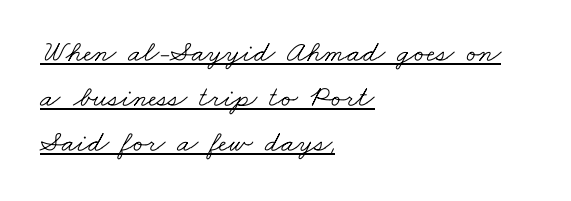
The image shows 30 px light, wide serif type; set left-aligned, normal line spacing (1.5x), normal letter spacing, underlined; low stroke contrast and a small x-height.
